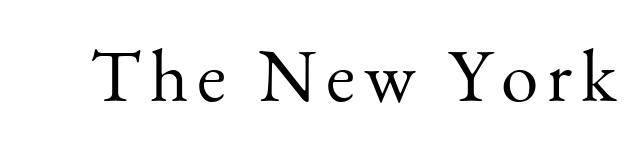
The type sits square on the baseline with zero lean. This is serif lettering, the kind often seen in printed books. Has an underline been added? It has not. Character widths vary here, with narrow letters taking less room than wide ones.
